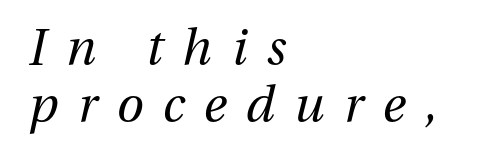
The image shows 49 px regular-weight type, italic (leaning right); set left-aligned, line spacing 1.17x, unusually wide letter spacing (+0.4 em), not underlined; medium stroke contrast and a medium x-height.
